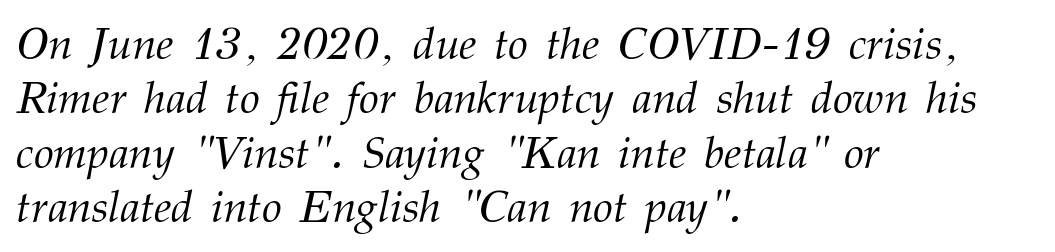
Q: Is the text bold? A: No.
Q: Is the text italic (slanted)? A: Yes, it leans right by about 12 degrees.
Q: Is the typeface a serif or a sans-serif typeface? A: Serif.
Q: Is the text underlined? A: No.
Q: How is the paragraph aligned? A: Left-aligned.
Q: Is the spacing between letters normal or unusually wide? A: Normal.
Q: Width (condensed, normal, or wide)? A: Normal.
Q: Stroke contrast? A: Medium.
Q: x-height? A: Medium.
Q: Monospaced? A: No.
